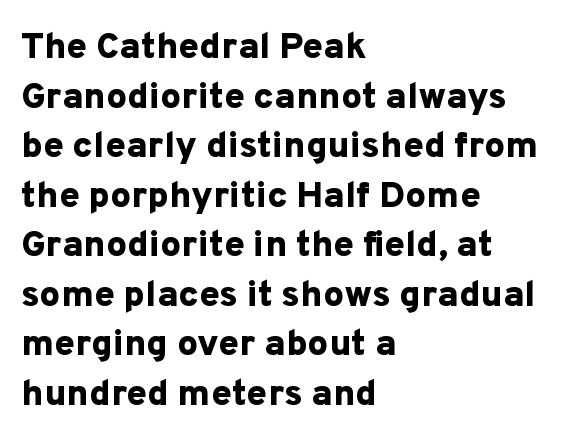
Q: Is the text bold? A: Yes.
Q: Is the text italic (slanted)? A: No, it is upright.
Q: Is the typeface a serif or a sans-serif typeface? A: Sans-serif.
Q: Is the text underlined? A: No.
Q: How is the paragraph aligned? A: Left-aligned.
Q: Is the spacing between letters normal or unusually wide? A: Normal.
Q: Is the spacing between lines tight, normal or loose? A: Normal.
Q: Width (condensed, normal, or wide)? A: Normal.
Q: Stroke contrast? A: Low.
Q: x-height? A: Medium.
Q: Monospaced? A: No.
